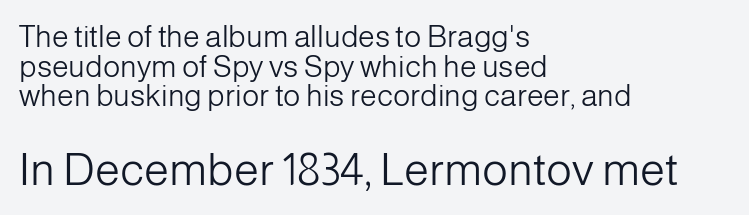
{"serif": "no", "italic": "no", "bold": "no", "weight": "light", "width": "normal", "stroke_contrast": "low", "x_height": "medium", "monospaced": "no", "underline": "no", "align": "left", "line_spacing": "tight", "line_spacing_ratio": 0.99, "letter_spacing": "normal", "letter_spacing_em": 0.0, "larger_block": "second", "size_ratio": 1.5, "glyph_px": 45}
